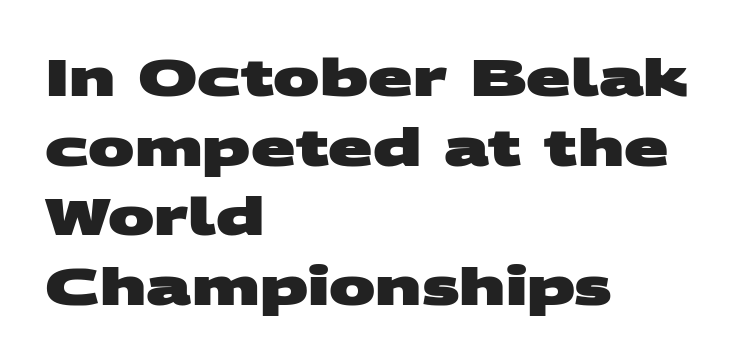
Q: Is the text bold? A: Yes.
Q: Is the typeface a serif or a sans-serif typeface? A: Sans-serif.
Q: Is the text underlined? A: No.
Q: How is the paragraph aligned? A: Left-aligned.
Q: Is the spacing between letters normal or unusually wide? A: Normal.
Q: Is the spacing between lines tight, normal or loose? A: Normal.
Q: Width (condensed, normal, or wide)? A: Wide.
Q: Stroke contrast? A: Medium.
Q: x-height? A: Large.
Q: Monospaced? A: No.
